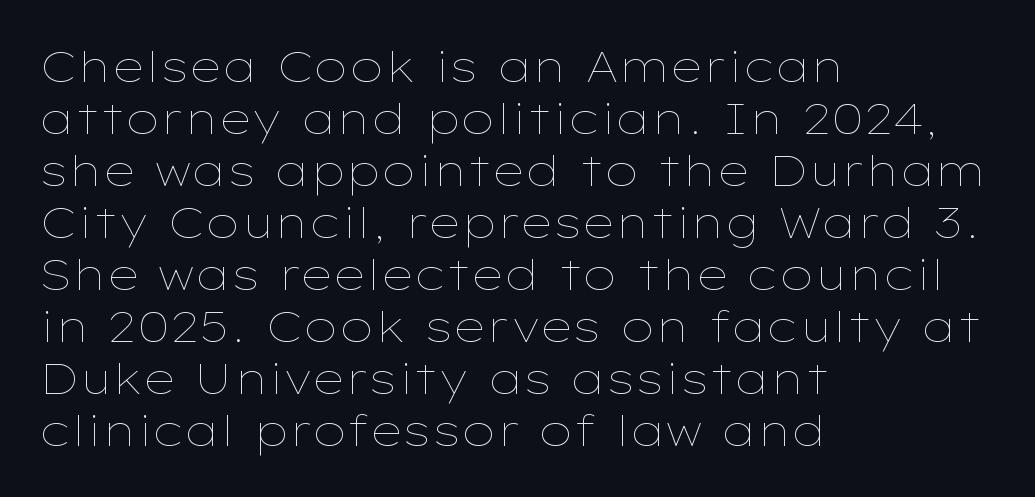
{"italic": "no", "bold": "no", "weight": "thin", "width": "wide", "stroke_contrast": "low", "x_height": "medium", "monospaced": "no", "underline": "no", "align": "left", "line_spacing_ratio": 1.21, "letter_spacing": "normal", "letter_spacing_em": 0.0, "glyph_px": 43}
